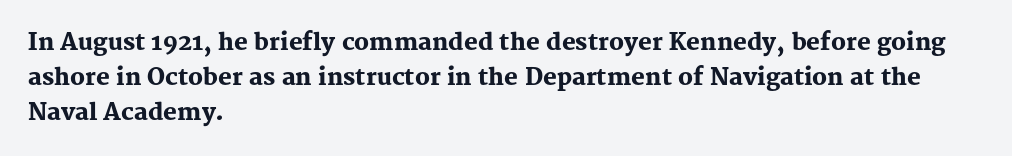
The image shows 23 px bold type, upright; set left-aligned, normal line spacing (1.52x), normal letter spacing, not underlined.
